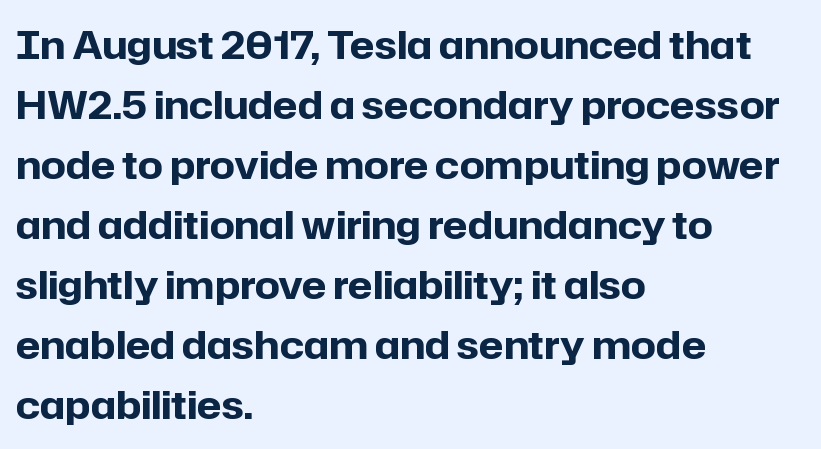
Look at the tracking — it's just the regular setting, nothing added. Classification — sans serif. The space between consecutive lines is moderate. Decoration check: the copy has no underline. Heft: maximum for text — a bold. The typesetter chose a ragged-right arrangement here.
